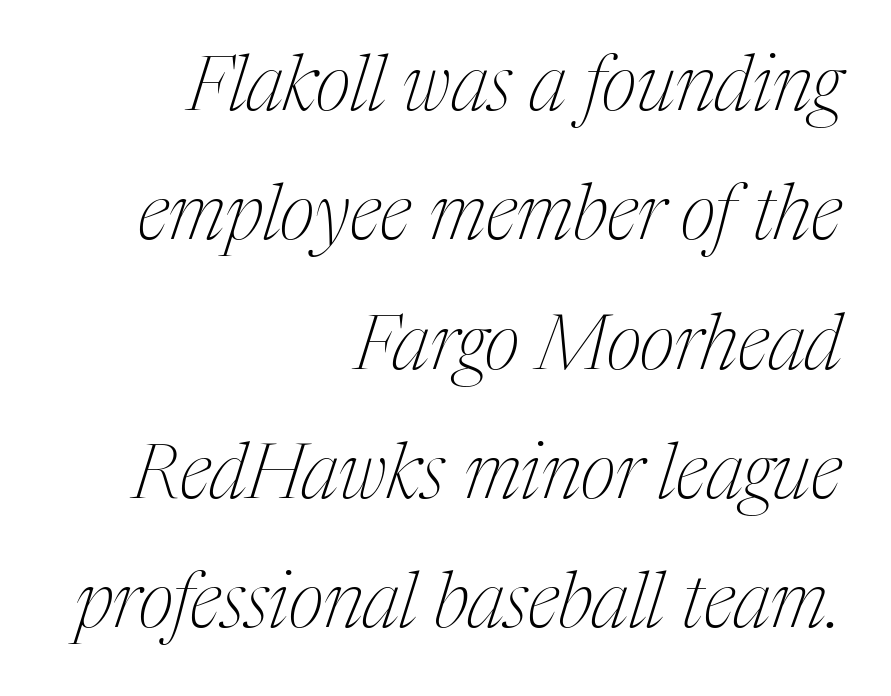
In terms of posture, this sample is oblique. Ink coverage per letter is moderate at most. The space between consecutive lines is moderate. A clean baseline with only descenders dipping below it.
